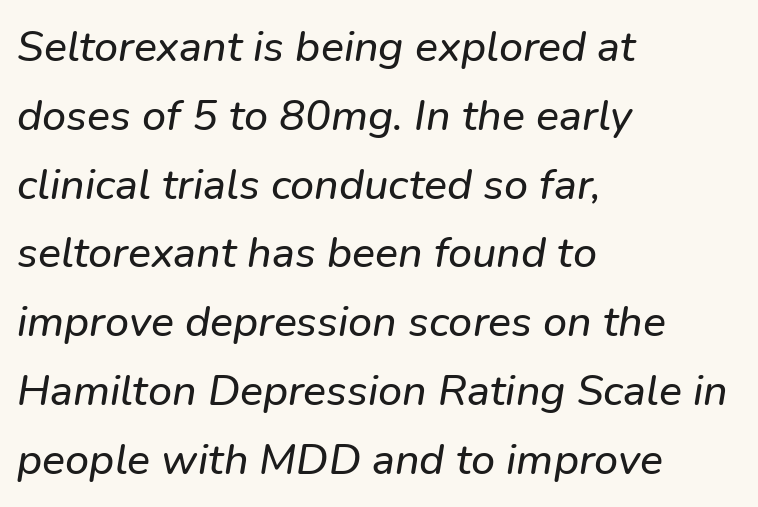
Q: Is the typeface a serif or a sans-serif typeface? A: Sans-serif.
Q: Is the text underlined? A: No.
Q: How is the paragraph aligned? A: Left-aligned.
Q: Is the spacing between letters normal or unusually wide? A: Normal.
Q: Is the spacing between lines tight, normal or loose? A: Normal.
Q: Width (condensed, normal, or wide)? A: Normal.
Q: Stroke contrast? A: Low.
Q: x-height? A: Medium.
Q: Monospaced? A: No.
